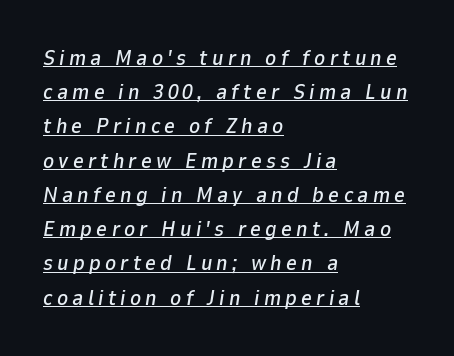
The image shows 21 px text type, italic (leaning right); set left-aligned, normal line spacing (1.63x), unusually wide letter spacing (+0.2 em), underlined.
